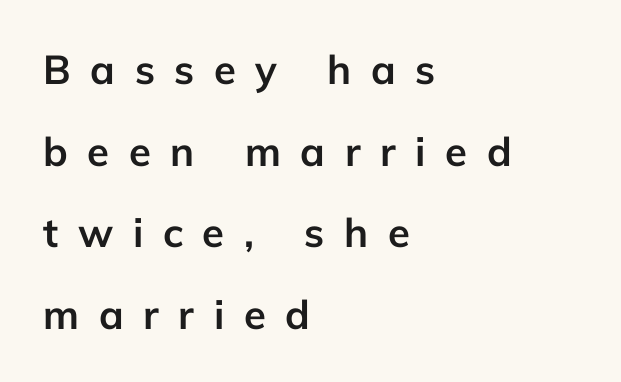
Where is the straight margin? On the left. You'd pick this weight for a headline — it's a proper bold. These lines were composed using upright roman letters. These lines are rendered in a variable-pitch font. Vertical spacing — loose.
